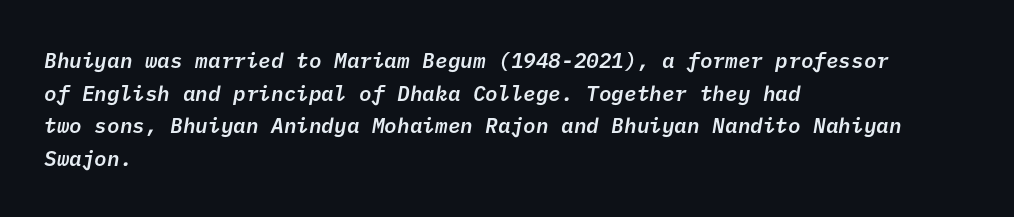
The image shows 21 px text type; set left-aligned, normal line spacing (1.55x), normal letter spacing, not underlined.
